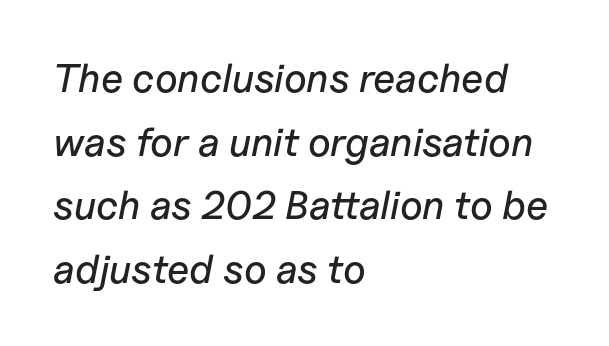
Characters are canted at an angle relative to the baseline's perpendicular. Compared with a centered layout, this one pins lines to the left instead. Varying glyph widths throughout — classic text-font behaviour. The words here are not underlined. These lines keep a tight, regular rhythm from letter to letter.
